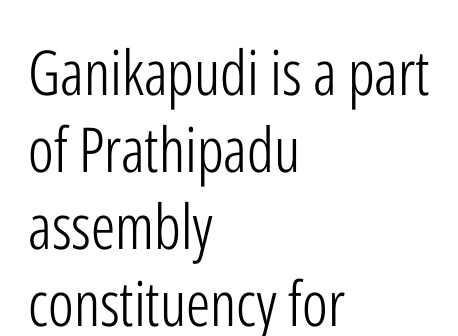
{"serif": "no", "italic": "no", "bold": "no", "weight": "light", "width": "condensed", "stroke_contrast": "low", "x_height": "medium", "monospaced": "no", "underline": "no", "align": "left", "line_spacing_ratio": 1.24, "letter_spacing": "normal", "letter_spacing_em": 0.0, "glyph_px": 62}
